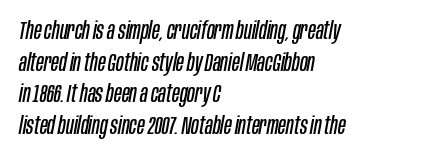
A typesetter would mark this as italic. Weight class: somewhere from thin through regular. Short and long lines alike share a common starting point at left. The line texture is even and compact thanks to regular tracking. A bare baseline throughout the passage. If you measured baseline to baseline, you'd find a middling distance.
